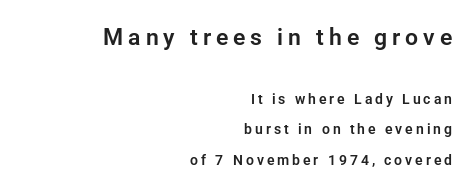
The image shows 23 px text type, upright; set right-aligned, loose line spacing (2.16x), unusually wide letter spacing (+0.21 em), not underlined; the first (top) block is 1.64x larger.
